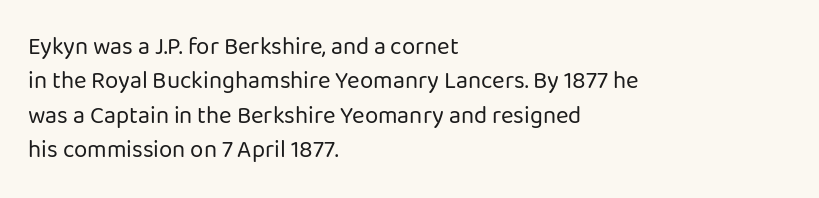
{"italic": "no", "bold": "no", "underline": "no", "align": "left", "line_spacing": "normal", "line_spacing_ratio": 1.43, "letter_spacing": "normal", "letter_spacing_em": 0.0, "glyph_px": 24}
